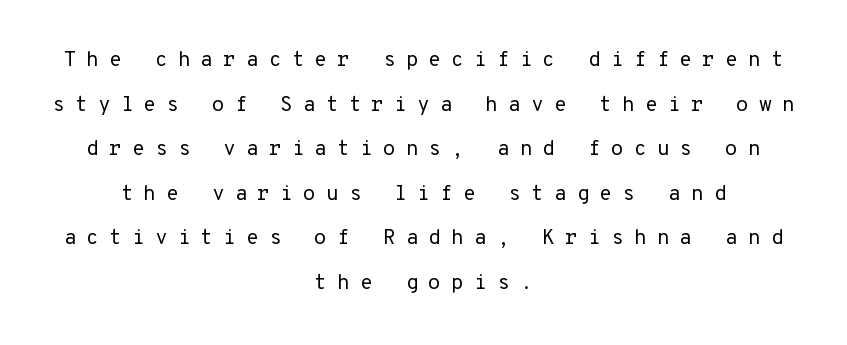
The weight tops out at a normal text grade. Is the block centered? Yes — each line is placed symmetrically about the middle. Rule under the text: the space is simply empty. Rendered with straight, roman letterforms. The tracking reads as deliberately expanded to a designer's eye. Vertical spacing — loose.
